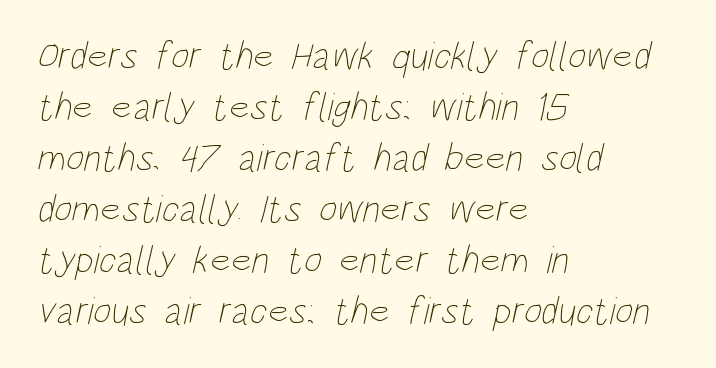
The image shows 39 px thin, condensed type; set left-aligned, normal line spacing (1.31x), normal letter spacing, not underlined; low stroke contrast and a large x-height.
